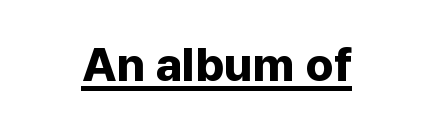
Q: Is the text bold? A: Yes.
Q: Is the text italic (slanted)? A: No, it is upright.
Q: Is the typeface a serif or a sans-serif typeface? A: Sans-serif.
Q: Is the text underlined? A: Yes.
Q: How is the paragraph aligned? A: Centered.
Q: Is the spacing between letters normal or unusually wide? A: Normal.
Q: Width (condensed, normal, or wide)? A: Normal.
Q: Stroke contrast? A: Low.
Q: x-height? A: Medium.
Q: Monospaced? A: No.
